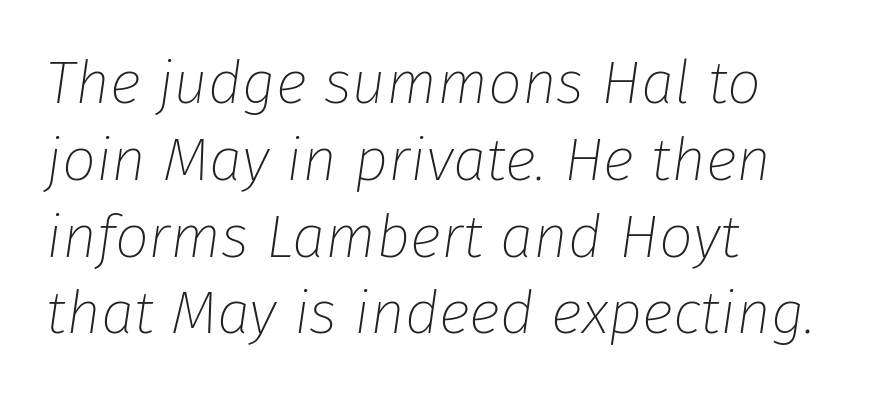
{"italic": "yes", "lean": "right", "slant_degrees": 8, "bold": "no", "weight": "thin", "width": "normal", "stroke_contrast": "low", "x_height": "medium", "monospaced": "no", "underline": "no", "align": "left", "line_spacing": "normal", "line_spacing_ratio": 1.28, "letter_spacing": "normal", "letter_spacing_em": 0.0, "glyph_px": 60}
